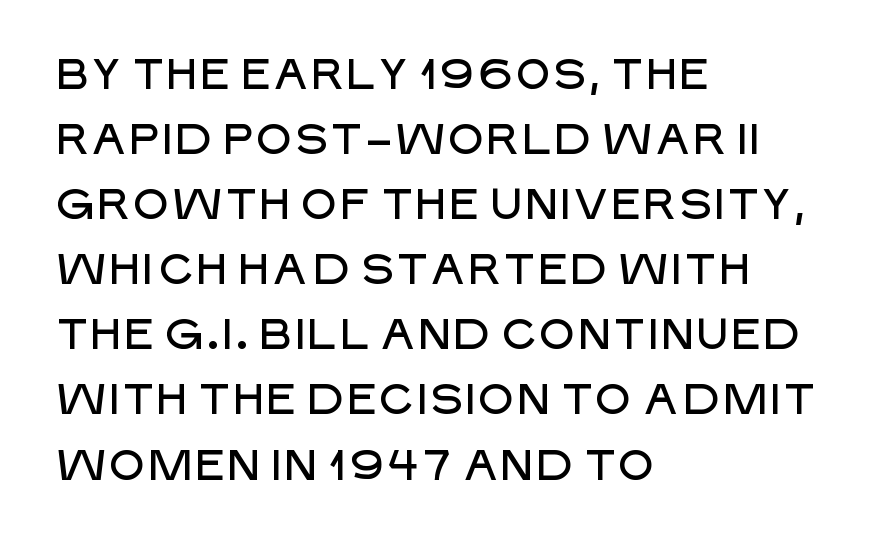
The image shows 42 px sans-serif type, upright; set left-aligned, normal line spacing (1.55x), normal letter spacing, not underlined; low stroke contrast and a large x-height.
